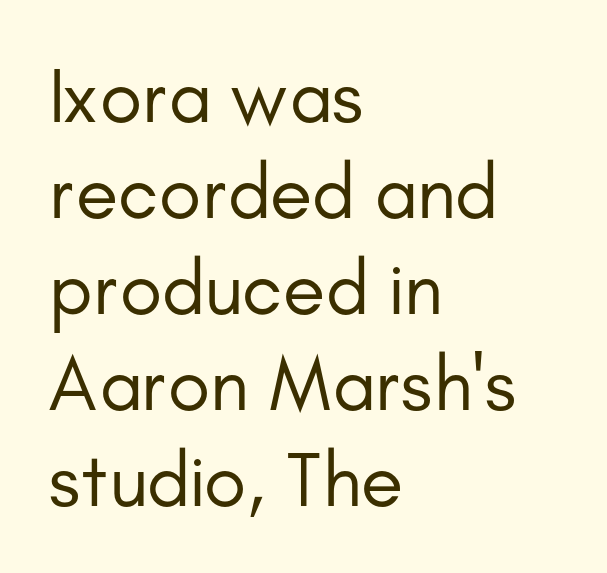
Has an underline been added? It has not. The rendering uses natural spacing where letterforms have individual widths. Vertical strokes here are truly vertical. What kind of face is this? One without serifs — a sans. On a weight scale, this lands at 450 or below. The rendering anchors every line to the left-hand side.
